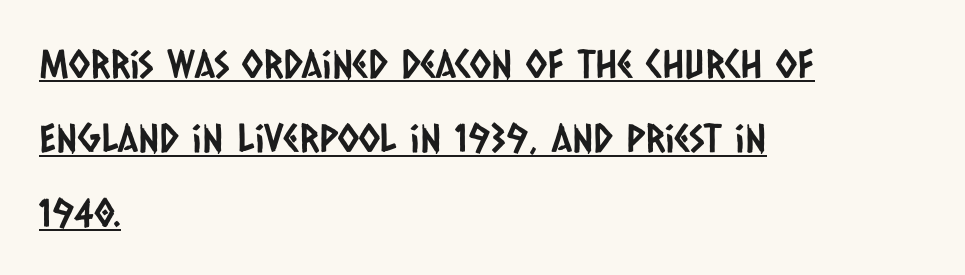
{"serif": "no", "width": "condensed", "stroke_contrast": "low", "x_height": "large", "monospaced": "no", "underline": "yes", "align": "left", "line_spacing": "loose", "line_spacing_ratio": 1.91, "letter_spacing": "normal", "letter_spacing_em": 0.0, "glyph_px": 39}
